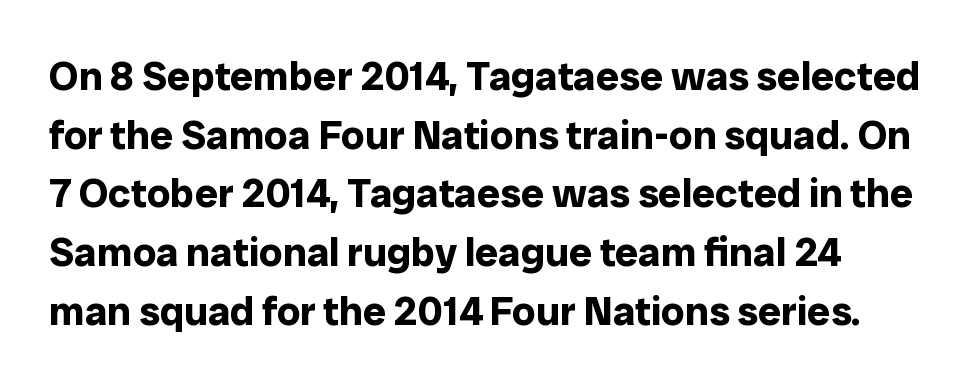
The image shows 41 px bold sans-serif type, upright; set normal line spacing (1.43x), normal letter spacing, not underlined; low stroke contrast and a medium x-height.
